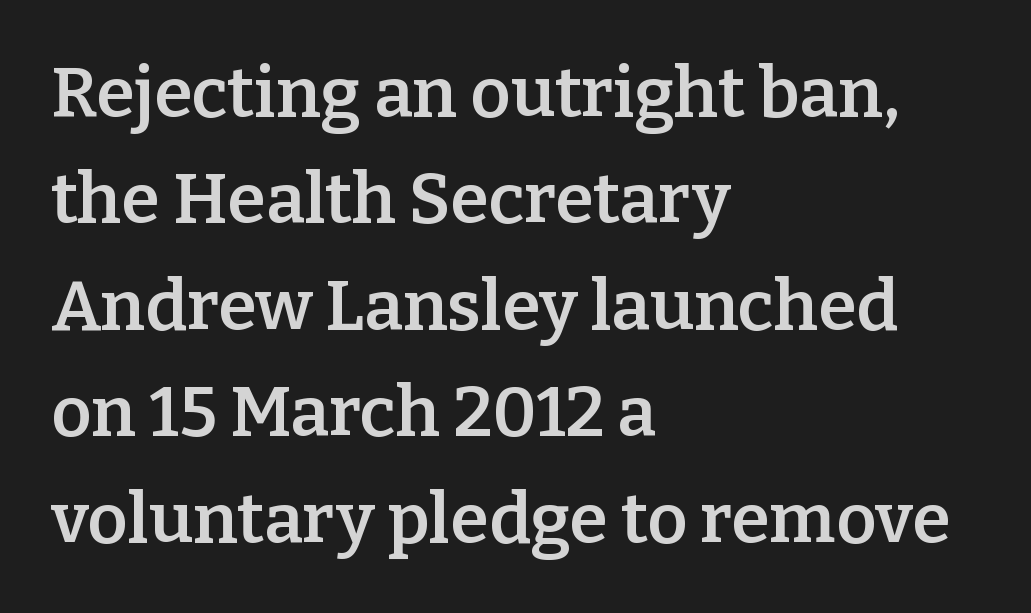
{"serif": "yes", "italic": "no", "bold": "semi", "weight": "semibold", "width": "normal", "stroke_contrast": "low", "x_height": "medium", "monospaced": "no", "underline": "no", "align": "left", "line_spacing": "normal", "line_spacing_ratio": 1.52, "letter_spacing": "normal", "letter_spacing_em": 0.0, "glyph_px": 70}
